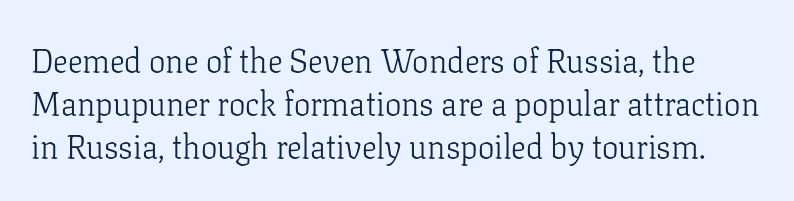
{"serif": "yes", "italic": "no", "bold": "no", "weight": "light", "width": "normal", "stroke_contrast": "low", "x_height": "medium", "monospaced": "no", "underline": "no", "line_spacing": "normal", "line_spacing_ratio": 1.31, "letter_spacing": "normal", "letter_spacing_em": 0.0, "glyph_px": 33}
